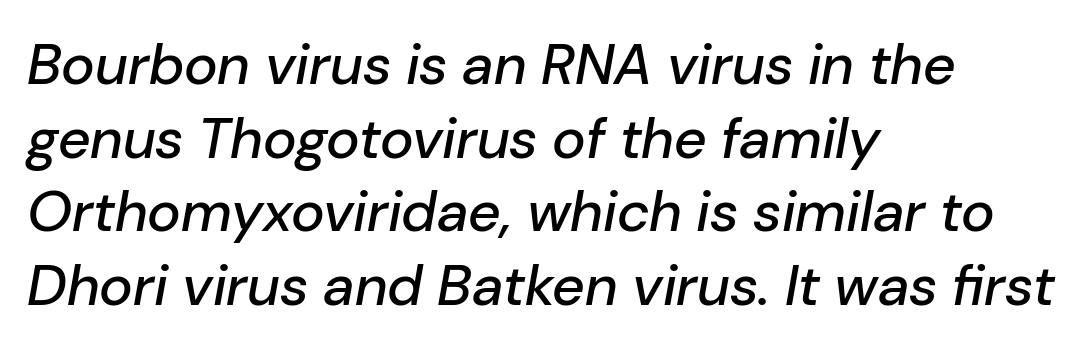
Q: Is the text italic (slanted)? A: Yes, it leans right by about 10 degrees.
Q: Is the text underlined? A: No.
Q: How is the paragraph aligned? A: Left-aligned.
Q: Is the spacing between letters normal or unusually wide? A: Normal.
Q: Is the spacing between lines tight, normal or loose? A: Normal.
Q: Width (condensed, normal, or wide)? A: Normal.
Q: Stroke contrast? A: Low.
Q: x-height? A: Medium.
Q: Monospaced? A: No.
